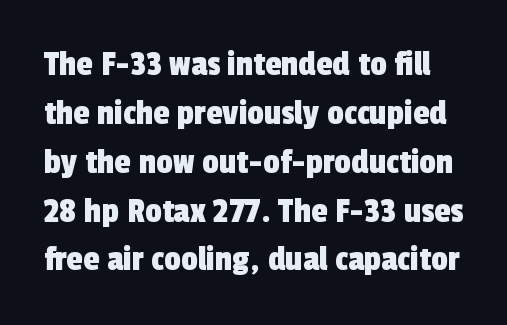
The image shows 37 px condensed sans-serif type; set normal line spacing (1.32x), normal letter spacing, not underlined; a medium x-height.
